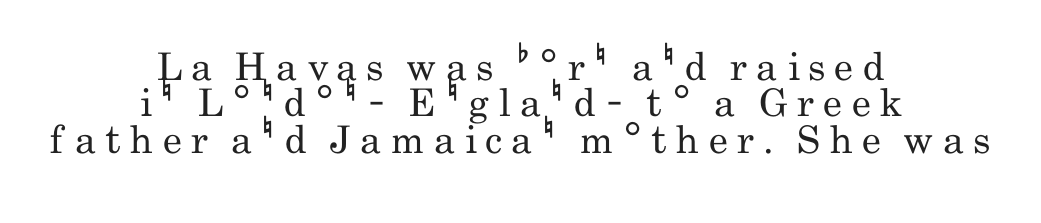
{"serif": "no", "italic": "no", "bold": "no", "weight": "regular", "width": "condensed", "stroke_contrast": "low", "x_height": "small", "monospaced": "no", "underline": "no", "align": "center", "line_spacing": "tight", "line_spacing_ratio": 0.96, "letter_spacing": "wide", "letter_spacing_em": 0.24, "glyph_px": 38}
